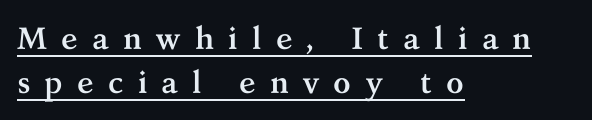
{"serif": "yes", "italic": "no", "bold": "yes", "weight": "semibold", "width": "normal", "stroke_contrast": "medium", "x_height": "medium", "monospaced": "no", "underline": "yes", "align": "left", "line_spacing": "normal", "line_spacing_ratio": 1.41, "letter_spacing": "wide", "letter_spacing_em": 0.45, "glyph_px": 31}
